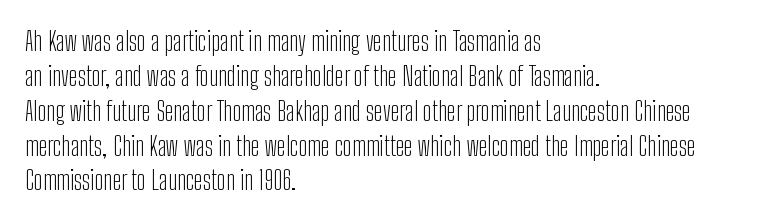
The strip under each line holds only bare page. Short note: letters normally spaced. The axis of the letterforms is exactly vertical. Line spacing here is normal. The rendering anchors every line to the left-hand side.
